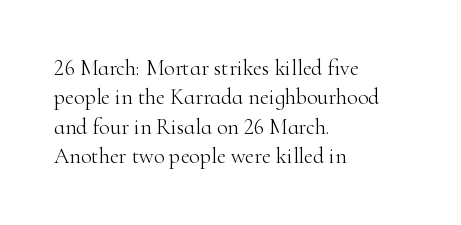
Bare-footed words on every line. Every stem runs plumb, perpendicular to the baseline. The typesetting does not lean heavy: it is not bold. Tracking value appears to be zero — textbook default spacing. The vertical gap from one line to the next is medium.
